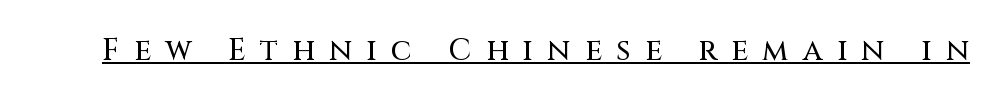
The image shows 30 px sans-serif type, upright; set unusually wide letter spacing (+0.48 em), underlined; medium stroke contrast and a large x-height.
